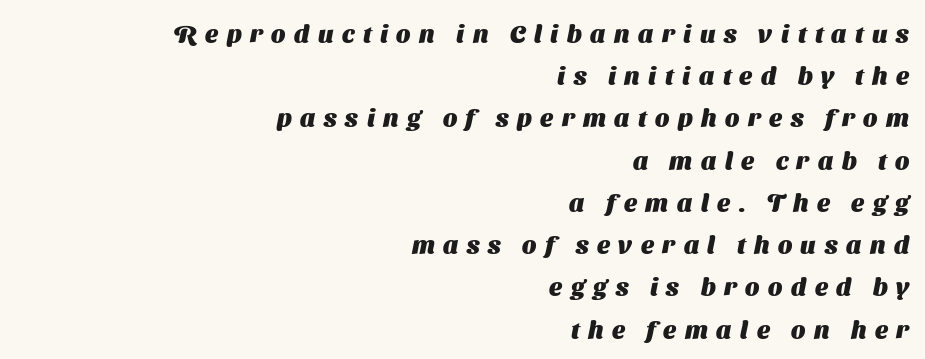
The image shows 25 px bold type; set right-aligned, normal line spacing (1.69x), unusually wide letter spacing (+0.34 em), not underlined.
